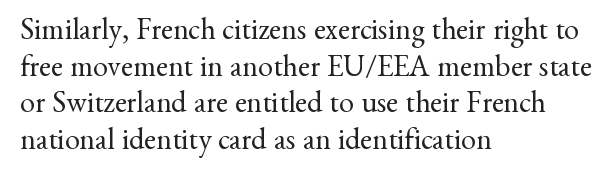
Q: Is the text bold? A: No.
Q: Is the text italic (slanted)? A: No, it is upright.
Q: Is the typeface a serif or a sans-serif typeface? A: Serif.
Q: Is the text underlined? A: No.
Q: How is the paragraph aligned? A: Left-aligned.
Q: Is the spacing between letters normal or unusually wide? A: Normal.
Q: Width (condensed, normal, or wide)? A: Normal.
Q: Stroke contrast? A: Medium.
Q: x-height? A: Small.
Q: Monospaced? A: No.
